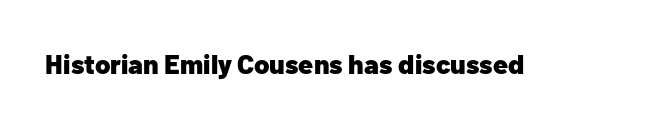
What stands out about the letter spacing? Nothing — it is the standard amount. No italicization has been applied; the sample stays upright. The gap between lines stays unmarked. Thick stems and heavy bowls — unmistakably bold.
